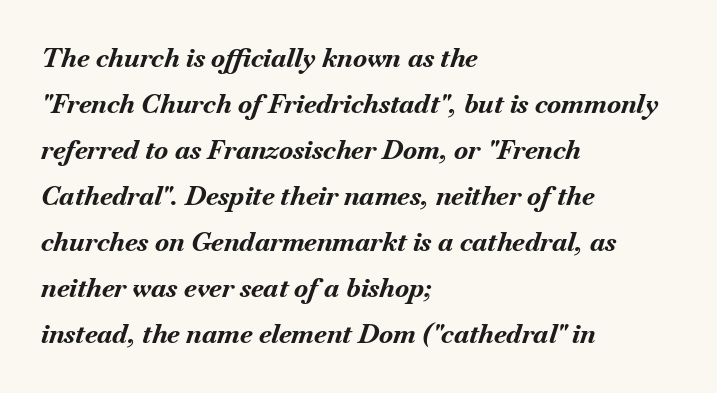
Leftover space on each line is placed entirely after the last word. No extra tracking has been applied to these lines. An italicized treatment has been applied to the whole sample. A bare baseline throughout the passage. Set as a true bold cut, around the 700 mark.
